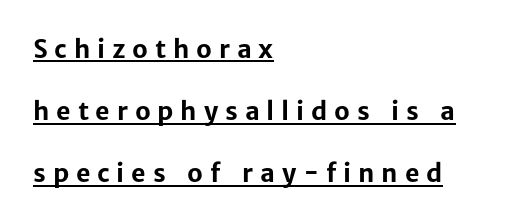
Q: Is the text bold? A: Yes.
Q: Is the text italic (slanted)? A: No, it is upright.
Q: Is the text underlined? A: Yes.
Q: How is the paragraph aligned? A: Left-aligned.
Q: Is the spacing between letters normal or unusually wide? A: Unusually wide.
Q: Is the spacing between lines tight, normal or loose? A: Loose.
